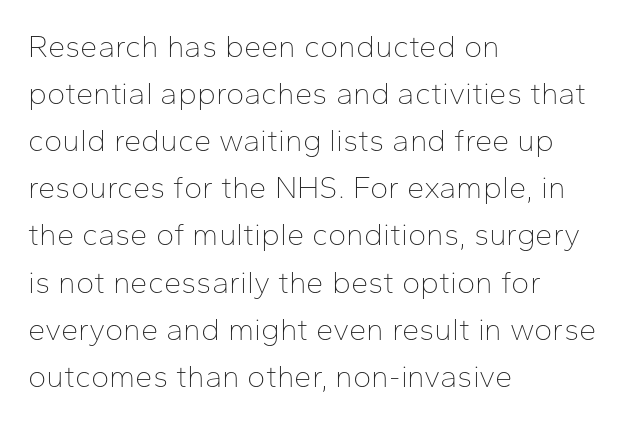
Q: Is the text bold? A: No.
Q: Is the text italic (slanted)? A: No, it is upright.
Q: Is the typeface a serif or a sans-serif typeface? A: Sans-serif.
Q: Is the text underlined? A: No.
Q: How is the paragraph aligned? A: Left-aligned.
Q: Is the spacing between letters normal or unusually wide? A: Normal.
Q: Is the spacing between lines tight, normal or loose? A: Normal.
Q: Width (condensed, normal, or wide)? A: Normal.
Q: Stroke contrast? A: Low.
Q: x-height? A: Medium.
Q: Monospaced? A: No.
